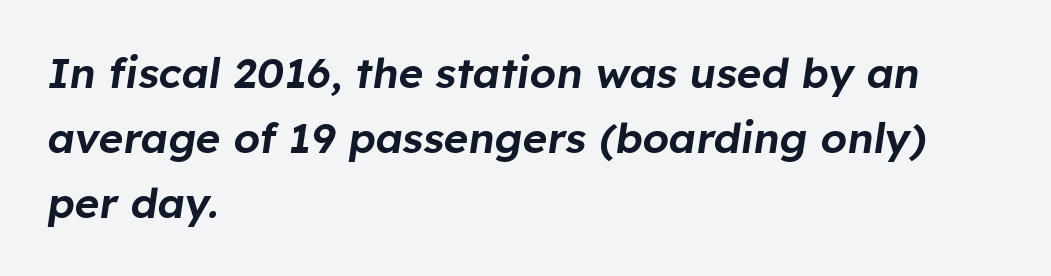
The image shows 42 px text type, italic (leaning right); set left-aligned, normal line spacing (1.55x), normal letter spacing, not underlined; low stroke contrast and a medium x-height.
